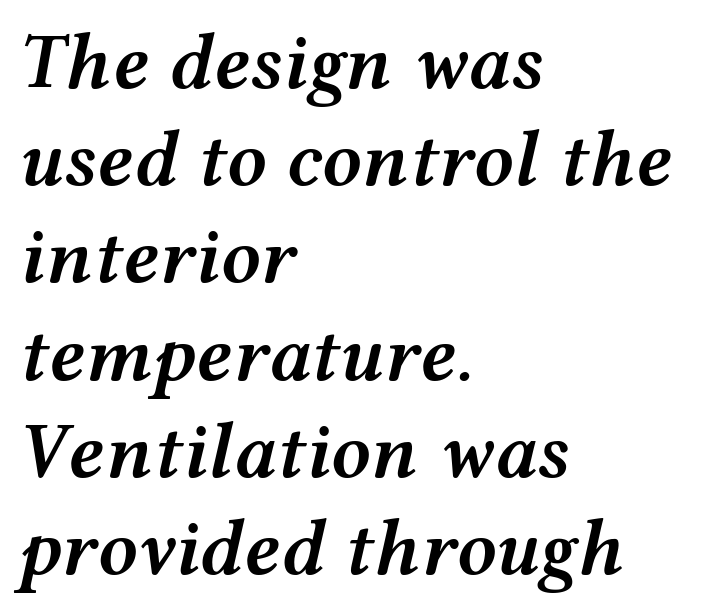
Emphasis-style slanted type is in use. Is the block centered? No — it sits flush against the left margin. What weight is shown? A semibold, between regular and bold. Think of a printed novel: that variable character pitch is what you see here. The baseline area is clear.
